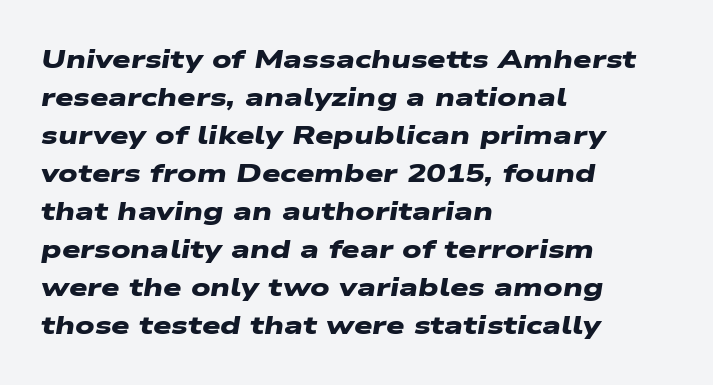
The image shows 26 px bold type; set left-aligned, normal line spacing (1.46x), normal letter spacing, not underlined.
